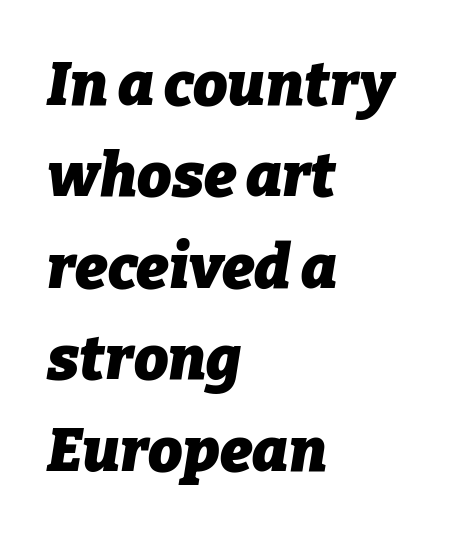
The image shows 61 px heavy type, italic (leaning right); set left-aligned, normal line spacing (1.5x), normal letter spacing, not underlined; low stroke contrast and a medium x-height.
